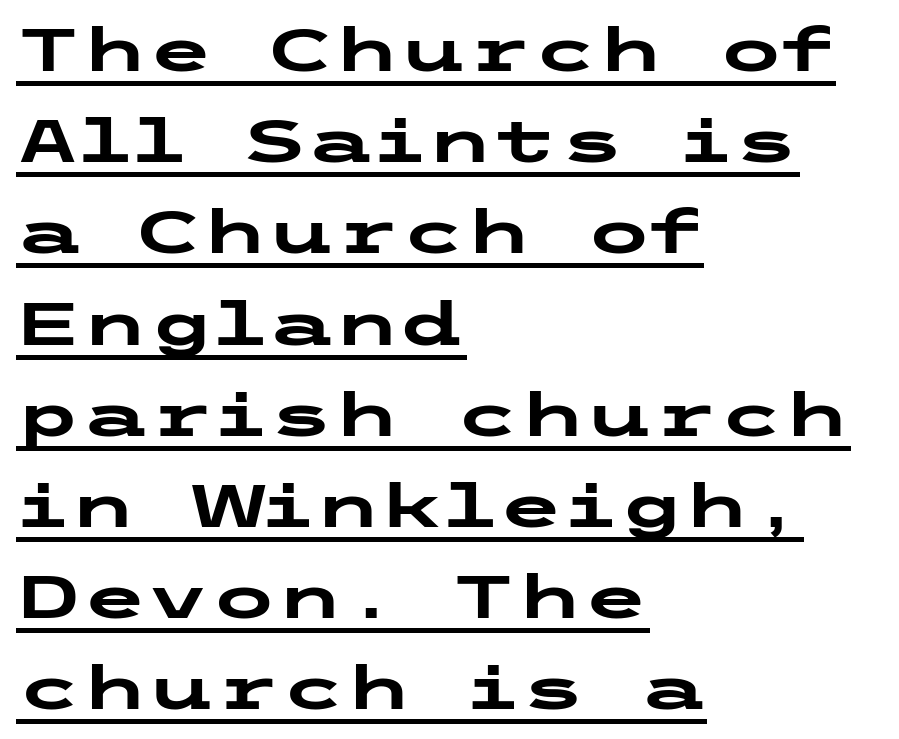
Q: Is the text bold? A: Yes.
Q: Is the text italic (slanted)? A: No, it is upright.
Q: Is the typeface a serif or a sans-serif typeface? A: Sans-serif.
Q: Is the text underlined? A: Yes.
Q: How is the paragraph aligned? A: Left-aligned.
Q: Is the spacing between letters normal or unusually wide? A: Normal.
Q: Is the spacing between lines tight, normal or loose? A: Normal.
Q: Width (condensed, normal, or wide)? A: Wide.
Q: Stroke contrast? A: Low.
Q: x-height? A: Medium.
